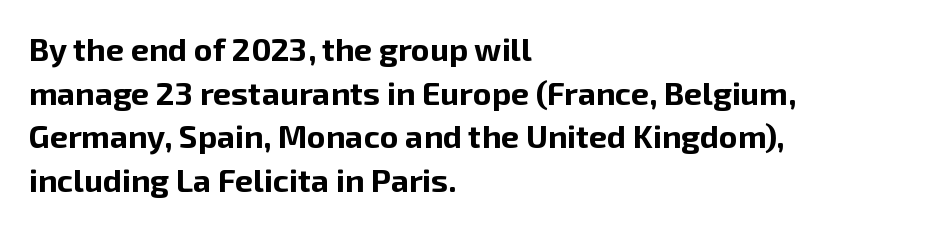
The image shows 32 px bold sans-serif type, upright; set left-aligned, normal line spacing (1.36x), normal letter spacing, not underlined; low stroke contrast and a medium x-height.
